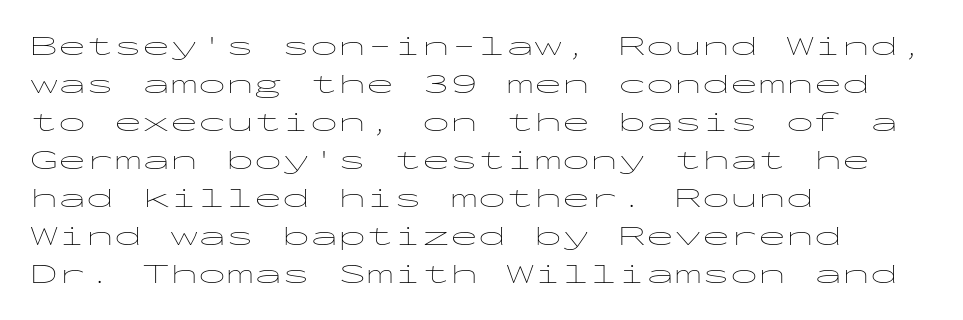
{"serif": "no", "italic": "no", "bold": "no", "weight": "thin", "width": "wide", "stroke_contrast": "low", "x_height": "medium", "monospaced": "yes", "underline": "no", "align": "left", "line_spacing": "normal", "line_spacing_ratio": 1.36, "letter_spacing": "normal", "letter_spacing_em": 0.0, "glyph_px": 28}
